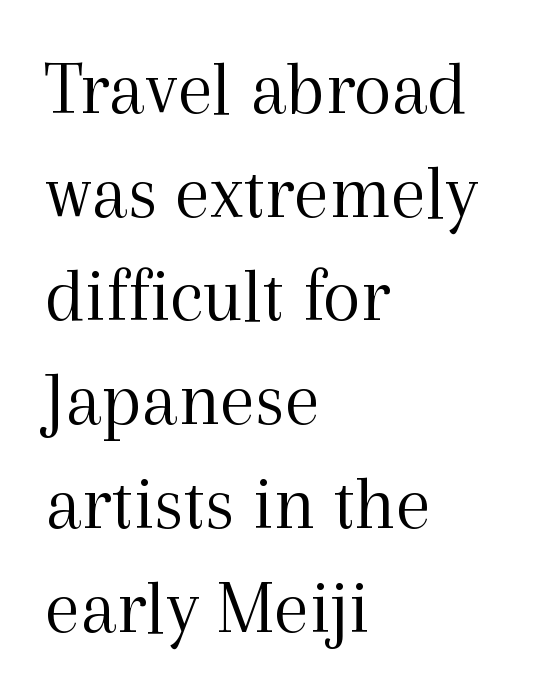
The image shows 78 px light serif type, upright; set left-aligned, normal line spacing (1.33x), normal letter spacing, not underlined; a medium x-height.
